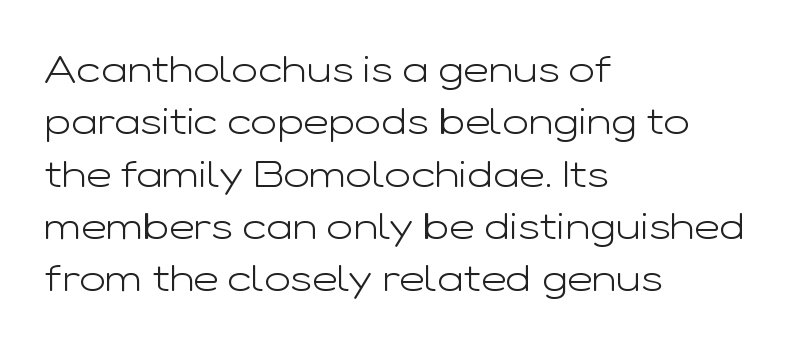
Words float on clear page, feet unadorned. Each line starts at the same left margin while the right side varies. Between one letter and the next there's only the usual sliver of space. Posture: upright roman. This sample uses a sans-serif face.
